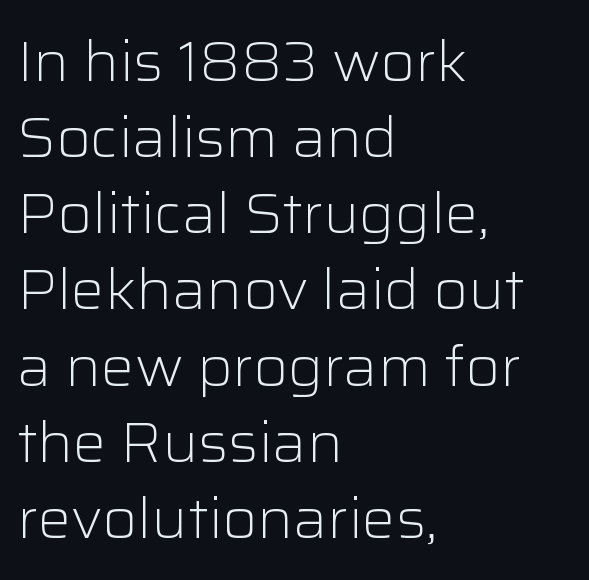
{"serif": "no", "italic": "no", "bold": "no", "weight": "light", "width": "normal", "stroke_contrast": "low", "x_height": "medium", "monospaced": "no", "underline": "no", "align": "left", "line_spacing": "normal", "line_spacing_ratio": 1.36, "letter_spacing": "normal", "letter_spacing_em": 0.0, "glyph_px": 56}
